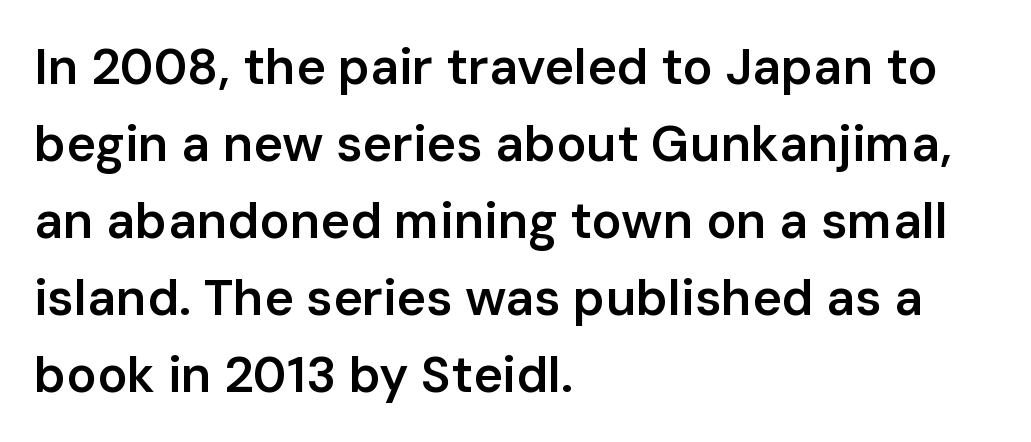
{"serif": "no", "italic": "no", "bold": "semi", "weight": "semibold", "width": "normal", "stroke_contrast": "low", "x_height": "medium", "monospaced": "no", "underline": "no", "align": "left", "line_spacing": "normal", "line_spacing_ratio": 1.54, "letter_spacing": "normal", "letter_spacing_em": 0.0, "glyph_px": 50}
